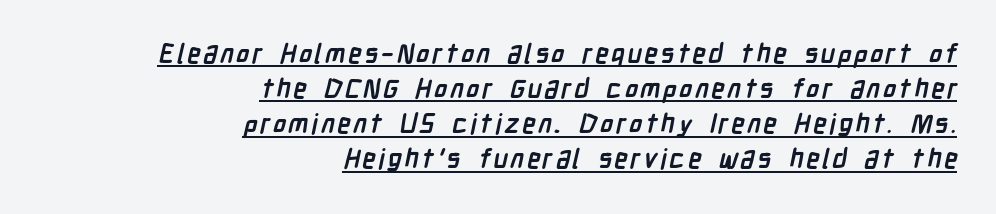
{"bold": "yes", "underline": "yes", "align": "right", "line_spacing": "normal", "line_spacing_ratio": 1.3, "glyph_px": 27}
